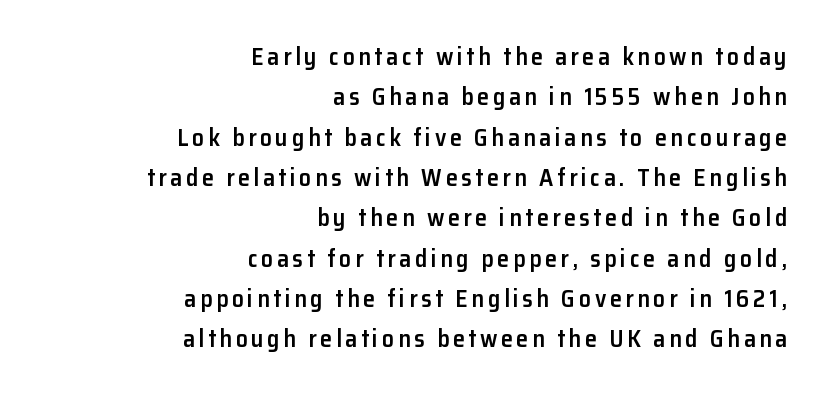
{"italic": "no", "bold": "semi", "underline": "no", "align": "right", "line_spacing": "normal", "line_spacing_ratio": 1.68, "glyph_px": 24}
